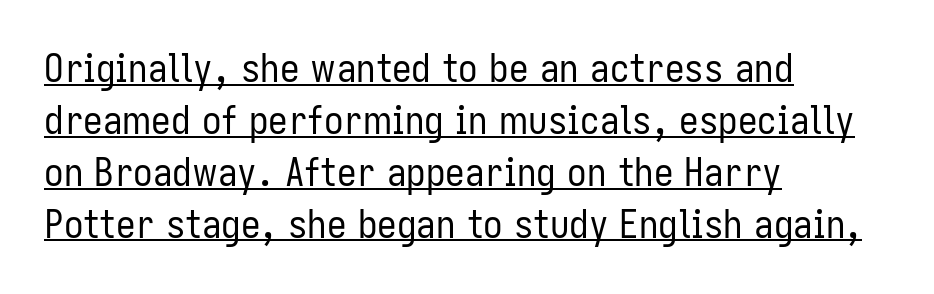
Q: Is the text bold? A: No.
Q: Is the text italic (slanted)? A: No, it is upright.
Q: Is the typeface a serif or a sans-serif typeface? A: Sans-serif.
Q: Is the text underlined? A: Yes.
Q: How is the paragraph aligned? A: Left-aligned.
Q: Is the spacing between letters normal or unusually wide? A: Normal.
Q: Is the spacing between lines tight, normal or loose? A: Normal.
Q: Width (condensed, normal, or wide)? A: Condensed.
Q: Stroke contrast? A: Low.
Q: x-height? A: Medium.
Q: Monospaced? A: No.
